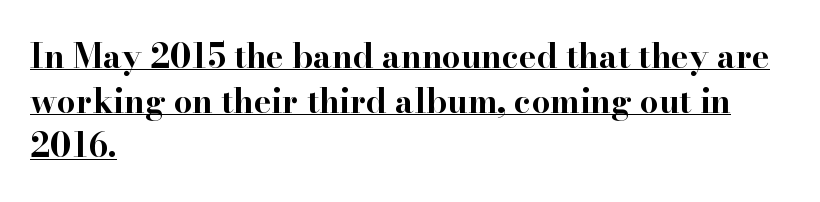
Q: Is the text bold? A: Yes.
Q: Is the text italic (slanted)? A: No, it is upright.
Q: Is the typeface a serif or a sans-serif typeface? A: Serif.
Q: Is the text underlined? A: Yes.
Q: How is the paragraph aligned? A: Left-aligned.
Q: Is the spacing between letters normal or unusually wide? A: Normal.
Q: Is the spacing between lines tight, normal or loose? A: Normal.
Q: Width (condensed, normal, or wide)? A: Wide.
Q: Stroke contrast? A: High.
Q: x-height? A: Small.
Q: Monospaced? A: No.
